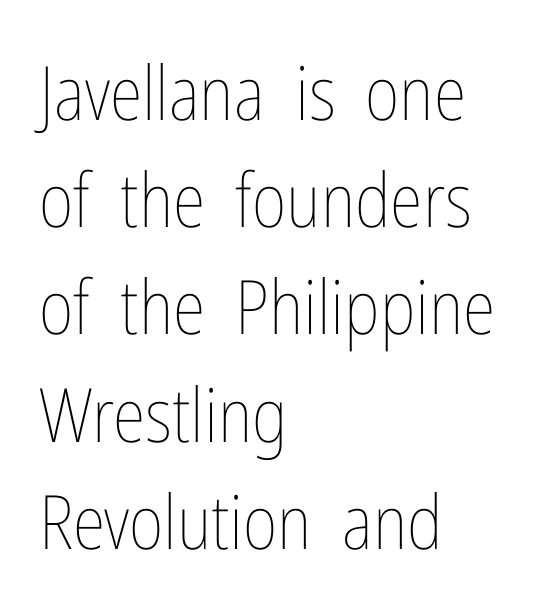
The image shows 75 px thin, condensed type, upright; set left-aligned, normal line spacing (1.43x), normal letter spacing, not underlined; low stroke contrast and a medium x-height.
